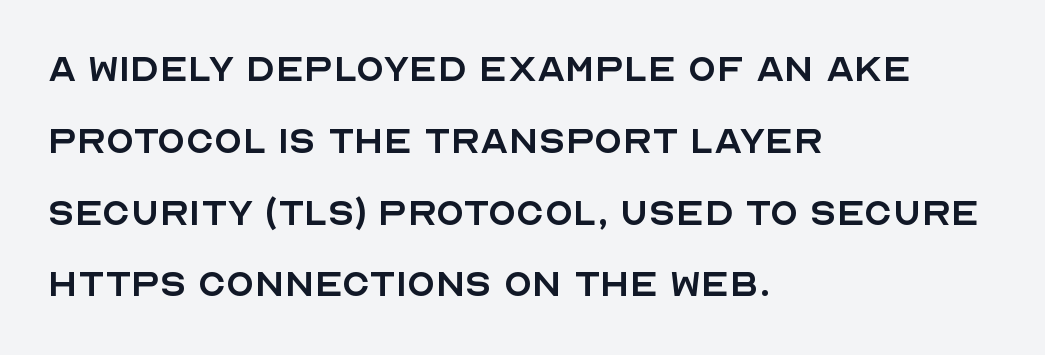
{"serif": "no", "italic": "no", "bold": "no", "weight": "regular", "width": "normal", "x_height": "large", "monospaced": "no", "underline": "no", "align": "left", "line_spacing": "normal", "line_spacing_ratio": 1.56, "letter_spacing": "normal", "letter_spacing_em": 0.0, "glyph_px": 46}
